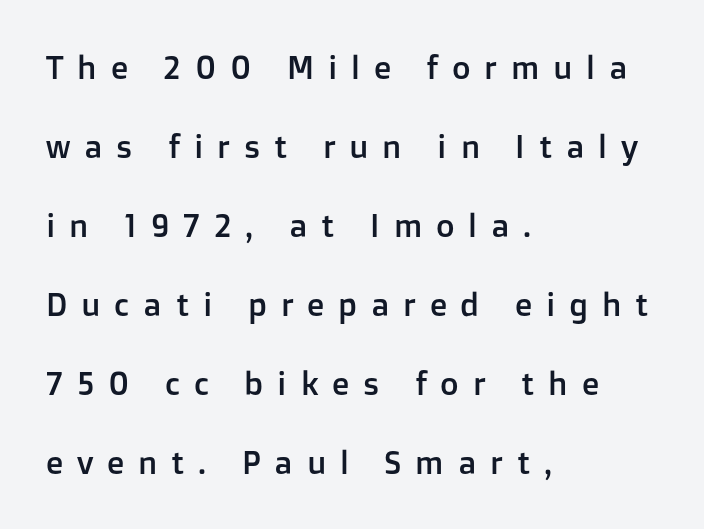
The image shows 32 px sans-serif type, upright; set left-aligned, loose line spacing (2.47x), unusually wide letter spacing (+0.43 em), not underlined; low stroke contrast and a medium x-height.
